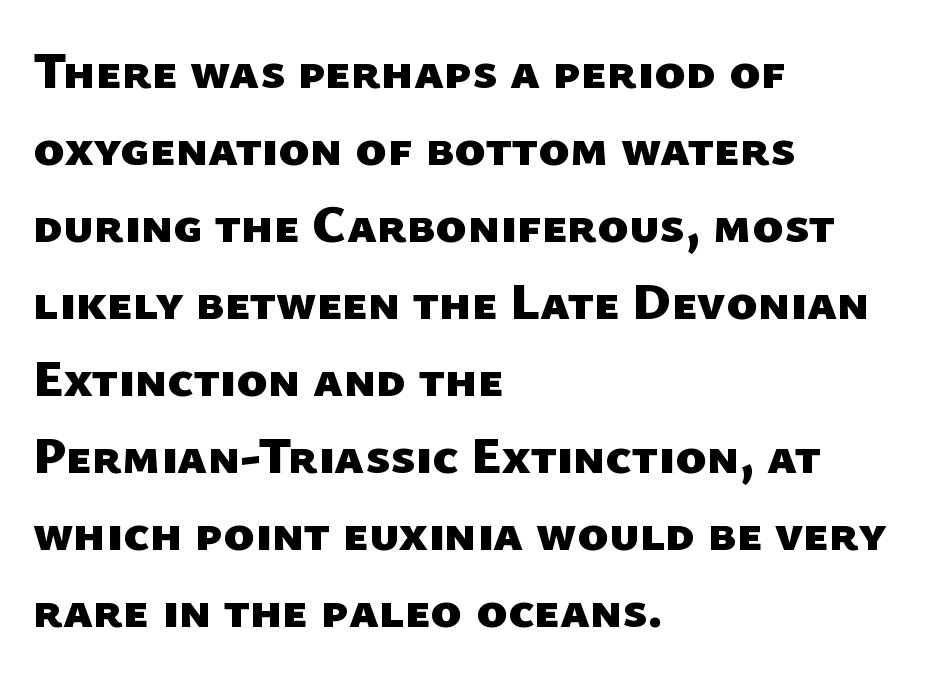
Q: Is the text bold? A: Yes.
Q: Is the typeface a serif or a sans-serif typeface? A: Sans-serif.
Q: Is the text underlined? A: No.
Q: How is the paragraph aligned? A: Left-aligned.
Q: Is the spacing between letters normal or unusually wide? A: Normal.
Q: Is the spacing between lines tight, normal or loose? A: Normal.
Q: Width (condensed, normal, or wide)? A: Normal.
Q: Stroke contrast? A: Low.
Q: x-height? A: Medium.
Q: Monospaced? A: No.
